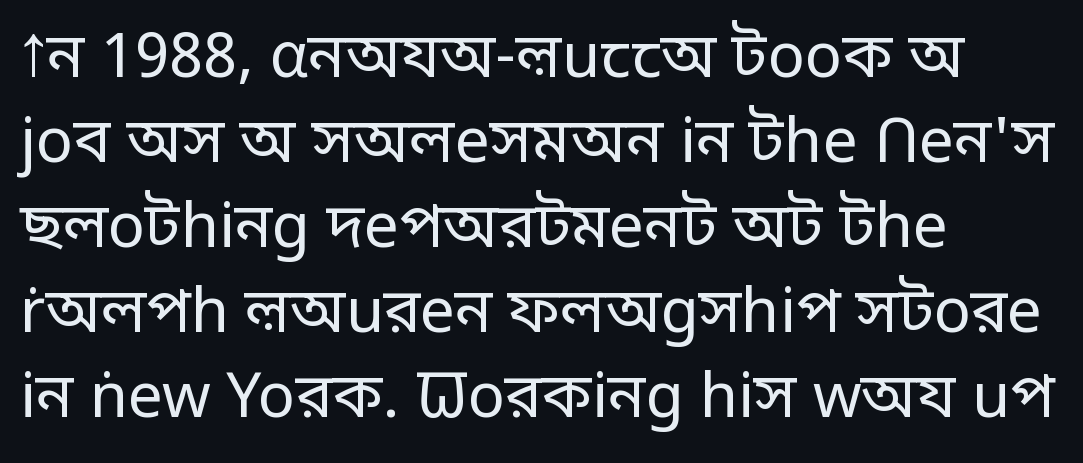
{"serif": "no", "italic": "no", "bold": "no", "weight": "regular", "width": "normal", "stroke_contrast": "low", "x_height": "large", "monospaced": "no", "underline": "no", "align": "left", "line_spacing": "normal", "line_spacing_ratio": 1.37, "letter_spacing": "normal", "letter_spacing_em": 0.0, "glyph_px": 62}
